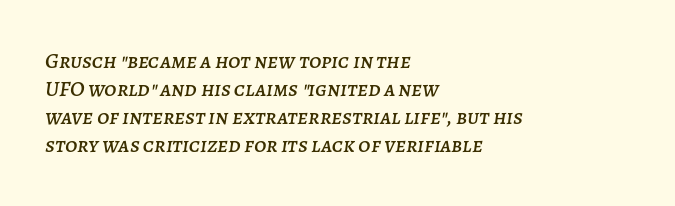
The image shows 22 px text type, italic (leaning right); set left-aligned, normal line spacing (1.28x), normal letter spacing, not underlined.
